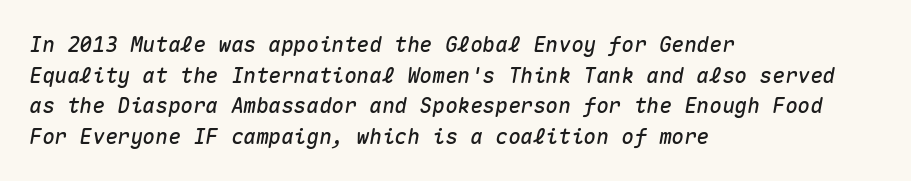
{"italic": "yes", "lean": "right", "slant_degrees": 10, "underline": "no", "align": "left", "line_spacing": "normal", "line_spacing_ratio": 1.46, "letter_spacing": "normal", "letter_spacing_em": 0.0, "glyph_px": 21}
